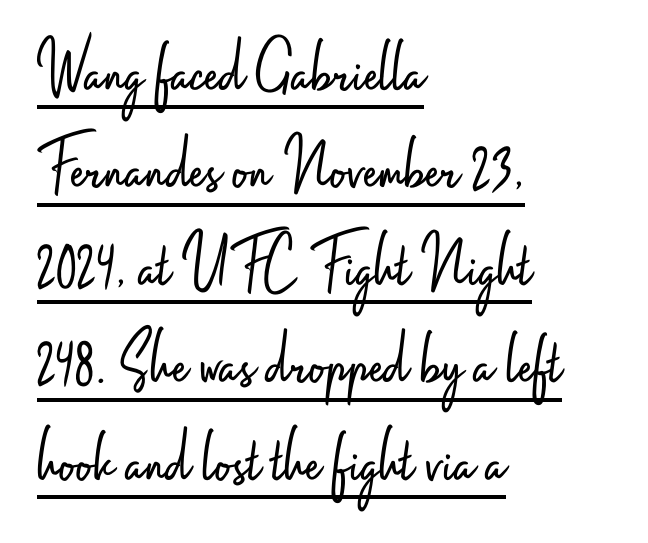
{"serif": "no", "bold": "no", "weight": "light", "width": "condensed", "stroke_contrast": "low", "x_height": "small", "monospaced": "no", "underline": "yes", "align": "left", "line_spacing": "normal", "line_spacing_ratio": 1.25, "letter_spacing": "normal", "letter_spacing_em": 0.0, "glyph_px": 78}
